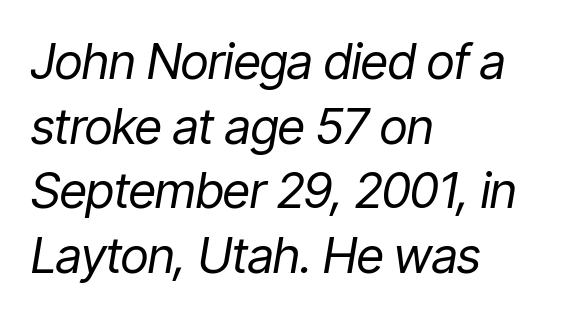
Q: Is the text bold? A: No.
Q: Is the text italic (slanted)? A: Yes, it leans right by about 9 degrees.
Q: Is the text underlined? A: No.
Q: How is the paragraph aligned? A: Left-aligned.
Q: Is the spacing between letters normal or unusually wide? A: Normal.
Q: Is the spacing between lines tight, normal or loose? A: Normal.
Q: Width (condensed, normal, or wide)? A: Condensed.
Q: Stroke contrast? A: Low.
Q: x-height? A: Medium.
Q: Monospaced? A: No.
